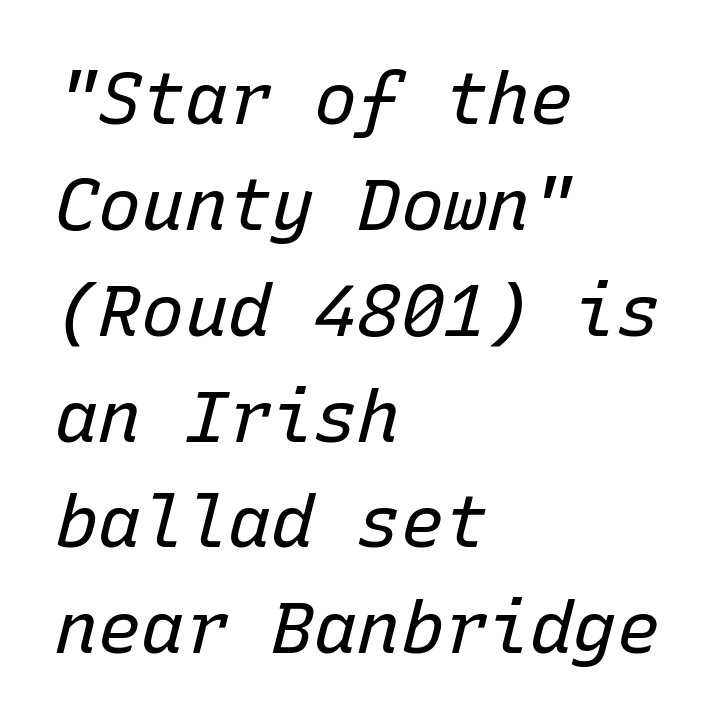
{"italic": "yes", "lean": "right", "slant_degrees": 15, "bold": "no", "weight": "regular", "width": "normal", "stroke_contrast": "low", "x_height": "medium", "monospaced": "yes", "underline": "no", "align": "left", "line_spacing": "normal", "line_spacing_ratio": 1.47, "letter_spacing": "normal", "letter_spacing_em": 0.0, "glyph_px": 72}
